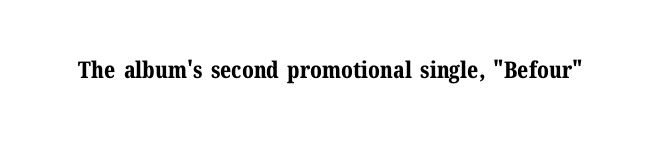
{"italic": "no", "bold": "yes", "underline": "no", "letter_spacing": "normal", "letter_spacing_em": 0.0, "glyph_px": 23}
